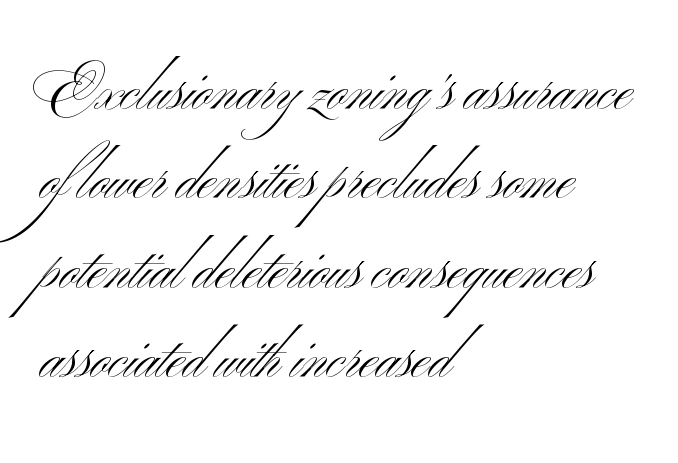
The image shows 58 px light, wide sans-serif type; set left-aligned, normal line spacing (1.54x), normal letter spacing, not underlined; medium stroke contrast and a small x-height.
